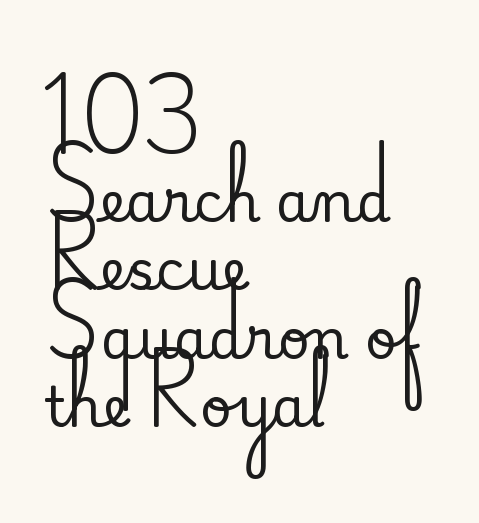
{"serif": "yes", "italic": "no", "width": "normal", "stroke_contrast": "medium", "x_height": "small", "monospaced": "no", "underline": "no", "align": "left", "line_spacing_ratio": 1.24, "letter_spacing": "normal", "letter_spacing_em": 0.0, "glyph_px": 55}
